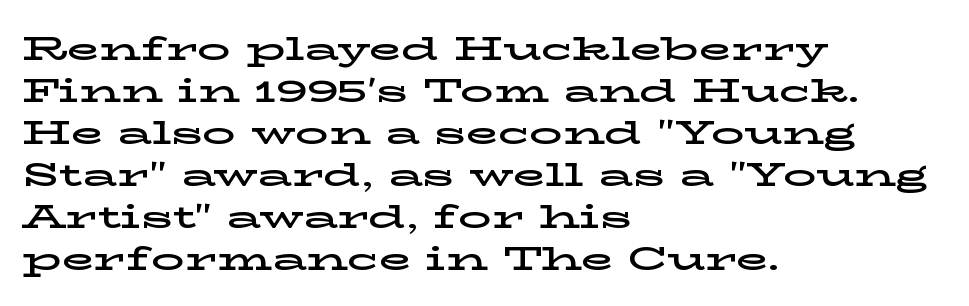
{"serif": "yes", "italic": "no", "width": "wide", "stroke_contrast": "low", "x_height": "medium", "monospaced": "no", "underline": "no", "align": "left", "line_spacing": "normal", "line_spacing_ratio": 1.27, "letter_spacing": "normal", "letter_spacing_em": 0.0, "glyph_px": 33}
